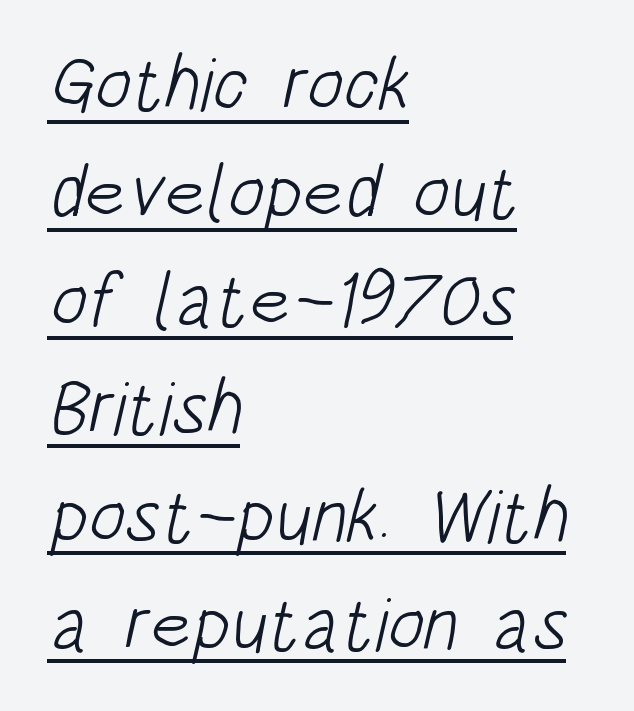
The image shows 76 px light, condensed sans-serif type; set left-aligned, normal line spacing (1.42x), normal letter spacing, underlined; low stroke contrast and a large x-height.
